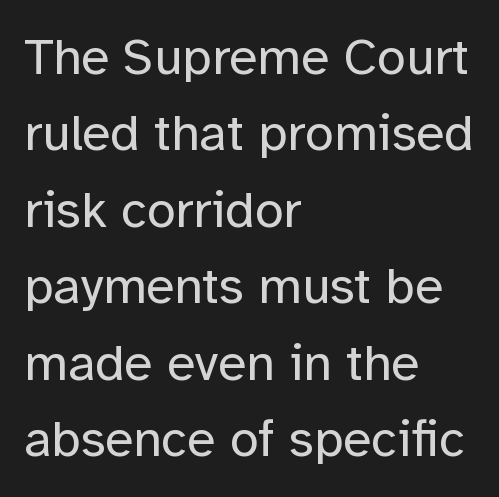
The image shows 52 px regular-weight sans-serif type, upright; set left-aligned, normal line spacing (1.47x), normal letter spacing, not underlined; low stroke contrast and a medium x-height.
